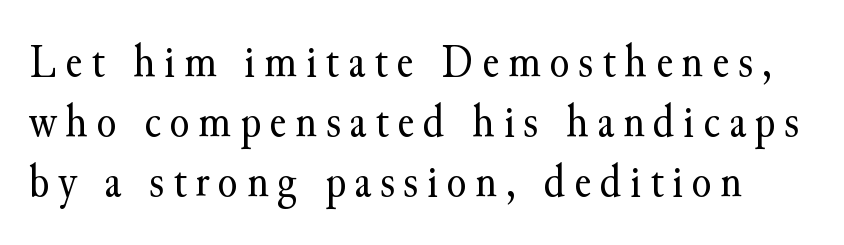
The image shows 46 px regular-weight serif type, upright; set normal line spacing (1.3x), not underlined; medium stroke contrast and a small x-height.
